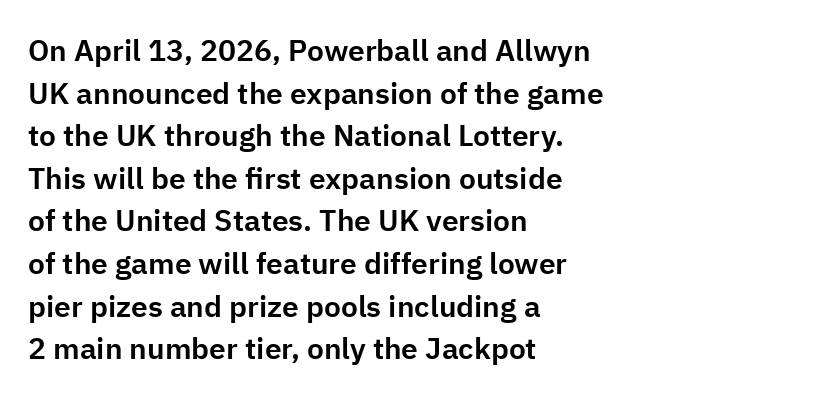
The image shows 30 px sans-serif type, upright; set left-aligned, normal line spacing (1.42x), normal letter spacing, not underlined; low stroke contrast and a medium x-height.
